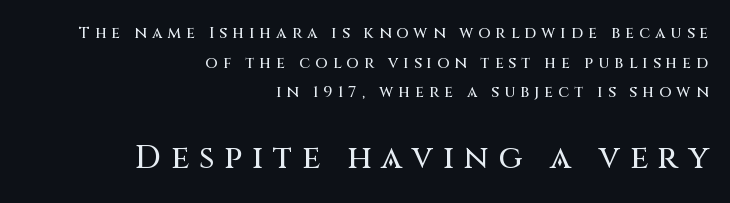
Q: Is the text italic (slanted)? A: No, it is upright.
Q: Is the typeface a serif or a sans-serif typeface? A: Sans-serif.
Q: Is the text underlined? A: No.
Q: How is the paragraph aligned? A: Right-aligned.
Q: Is the spacing between letters normal or unusually wide? A: Unusually wide.
Q: Which block of text is set in a larger size, the first (top) or the second (bottom)? A: The second (bottom) one.
Q: Width (condensed, normal, or wide)? A: Normal.
Q: Stroke contrast? A: Medium.
Q: x-height? A: Large.
Q: Monospaced? A: No.
